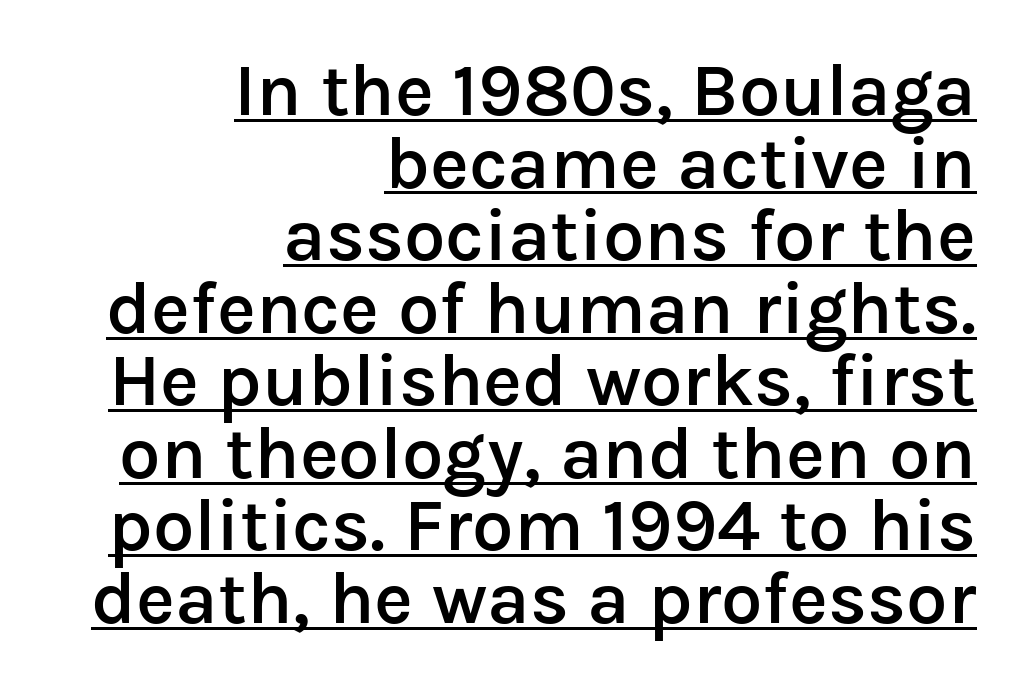
The image shows 74 px semibold sans-serif type, upright; set right-aligned, tight line spacing (0.98x), normal letter spacing, underlined; low stroke contrast and a medium x-height.
